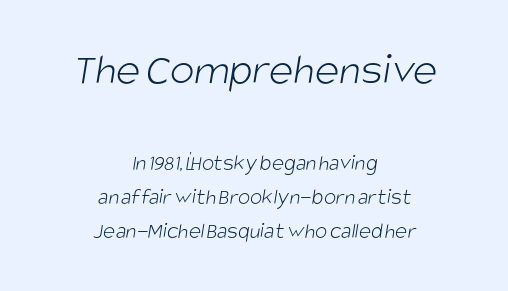
Any mark beneath the type? The region is blank. Horizontal alignment here is central, giving a formal, balanced look. This is sans-serif lettering, the kind often seen on screens and signage. The rows are spaced the way most documents space them. Unbolded letterforms with no extra heft. Here the glyphs are tracked normally, forming tight word shapes.
